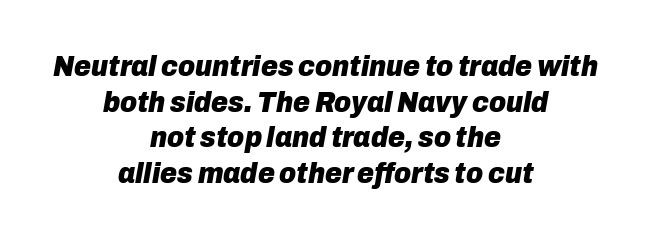
The paragraph shown floats in the horizontal middle. The space beneath each line is pristine and unruled. You'd pick this weight for a headline — it's a proper bold. There's an unmistakable incline to the writing here.
